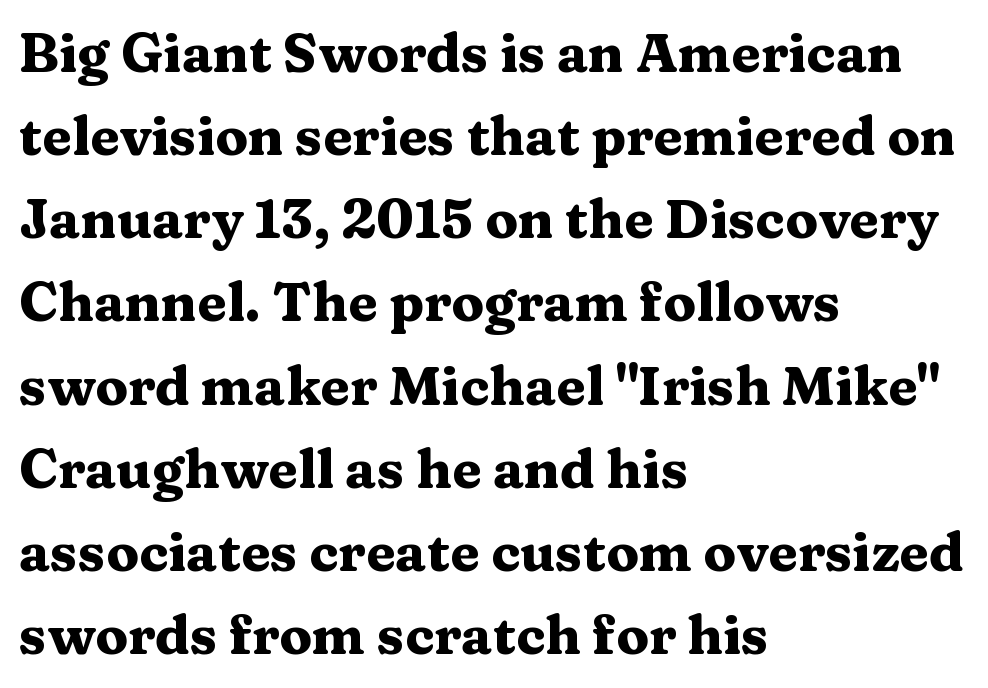
{"serif": "yes", "italic": "no", "bold": "yes", "weight": "heavy", "width": "wide", "stroke_contrast": "medium", "x_height": "medium", "monospaced": "no", "underline": "no", "align": "left", "line_spacing": "normal", "line_spacing_ratio": 1.54, "letter_spacing": "normal", "letter_spacing_em": 0.0, "glyph_px": 54}
